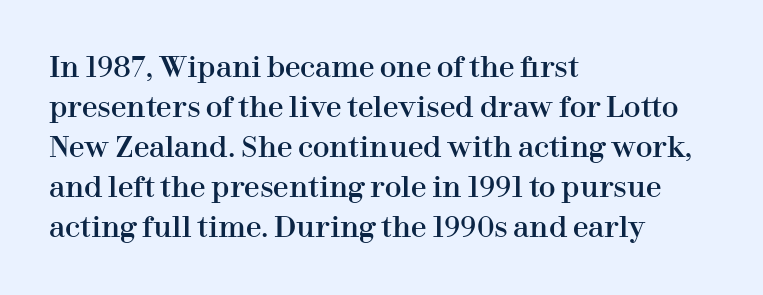
The image shows 28 px serif type, upright; set left-aligned, normal line spacing (1.43x), normal letter spacing, not underlined; high stroke contrast and a medium x-height.
